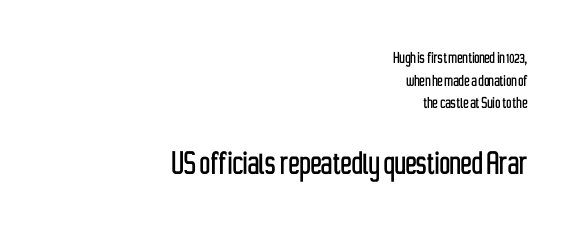
Q: Is the text italic (slanted)? A: No, it is upright.
Q: Is the typeface a serif or a sans-serif typeface? A: Sans-serif.
Q: Is the text underlined? A: No.
Q: How is the paragraph aligned? A: Right-aligned.
Q: Is the spacing between letters normal or unusually wide? A: Normal.
Q: Is the spacing between lines tight, normal or loose? A: Normal.
Q: Which block of text is set in a larger size, the first (top) or the second (bottom)? A: The second (bottom) one.
Q: Width (condensed, normal, or wide)? A: Condensed.
Q: Stroke contrast? A: Low.
Q: x-height? A: Medium.
Q: Monospaced? A: No.
